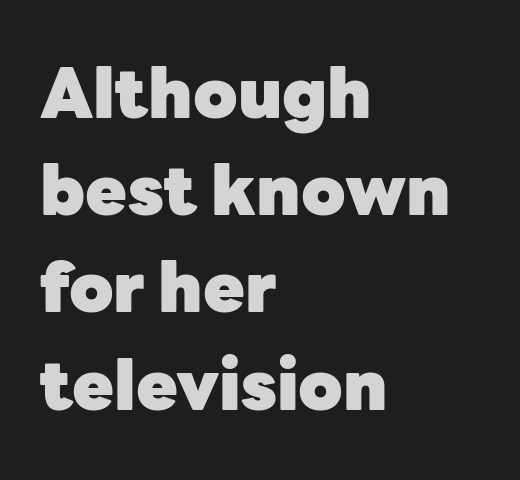
If you drew a line through each stem, it would be perfectly vertical. This sample uses plain, unmodified letter spacing. These words are printed bold, with thick strokes throughout. Alignment: flush left. Nobody drew a line under any word here. Examine the stroke ends and you'll find no serifs.
